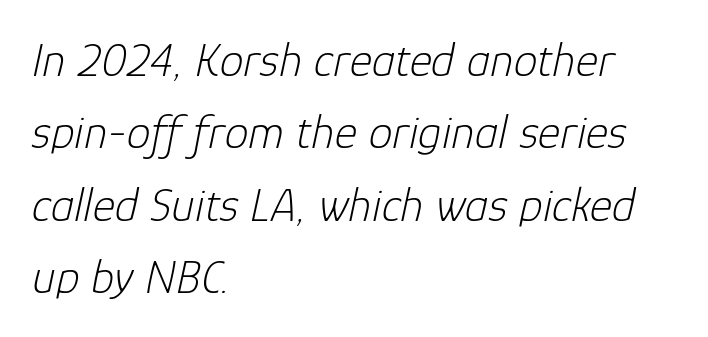
Q: Is the text bold? A: No.
Q: Is the text italic (slanted)? A: Yes, it leans right by about 12 degrees.
Q: Is the text underlined? A: No.
Q: How is the paragraph aligned? A: Left-aligned.
Q: Is the spacing between letters normal or unusually wide? A: Normal.
Q: Is the spacing between lines tight, normal or loose? A: Normal.
Q: Width (condensed, normal, or wide)? A: Normal.
Q: Stroke contrast? A: Low.
Q: x-height? A: Medium.
Q: Monospaced? A: No.
